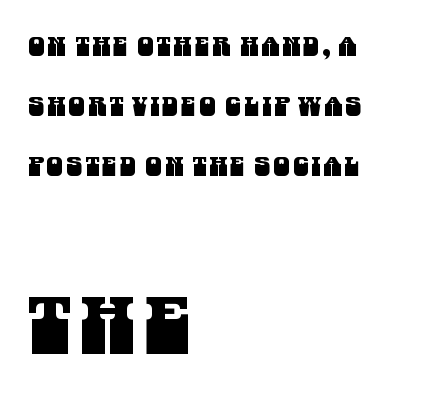
{"serif": "no", "width": "condensed", "stroke_contrast": "medium", "x_height": "large", "monospaced": "no", "underline": "no", "align": "left", "line_spacing": "loose", "line_spacing_ratio": 2.3, "larger_block": "second", "size_ratio": 3.04, "glyph_px": 79}
